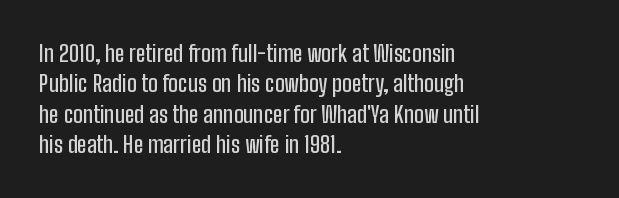
The face used here is rendered with its standard letterfit. These lines are set flush left with a ragged right edge. The glyphs are unaccompanied by any horizontal stroke below them. Normally led — the rows are evenly, conventionally spaced. Do the letters lean? They stand straight.
